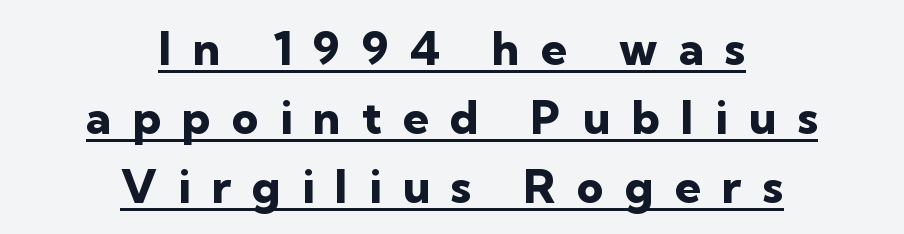
{"serif": "no", "italic": "no", "bold": "yes", "weight": "heavy", "width": "normal", "stroke_contrast": "low", "x_height": "medium", "monospaced": "no", "underline": "yes", "align": "center", "line_spacing": "normal", "line_spacing_ratio": 1.5, "letter_spacing": "wide", "letter_spacing_em": 0.46, "glyph_px": 46}
